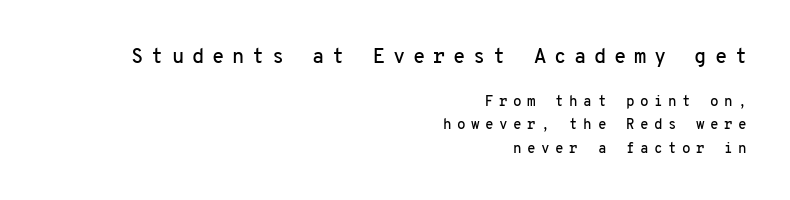
The image shows 20 px text type, upright; set right-aligned, normal line spacing (1.66x), unusually wide letter spacing (+0.39 em), not underlined; the first (top) block is 1.43x larger.
